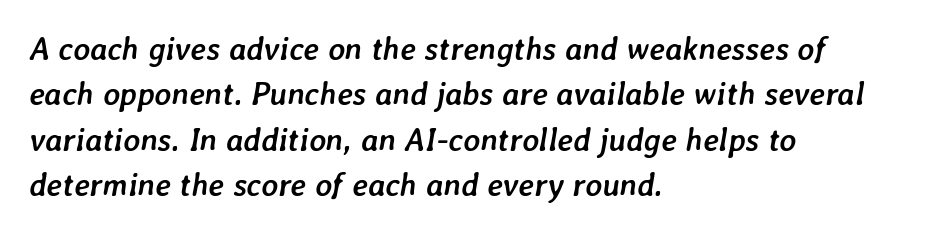
This sample has the flowing, uneven cadence of proportional lettering. These lines were composed using italics. What's the leading like? Ordinary, nothing unusual. Layout note: lines flush left.
